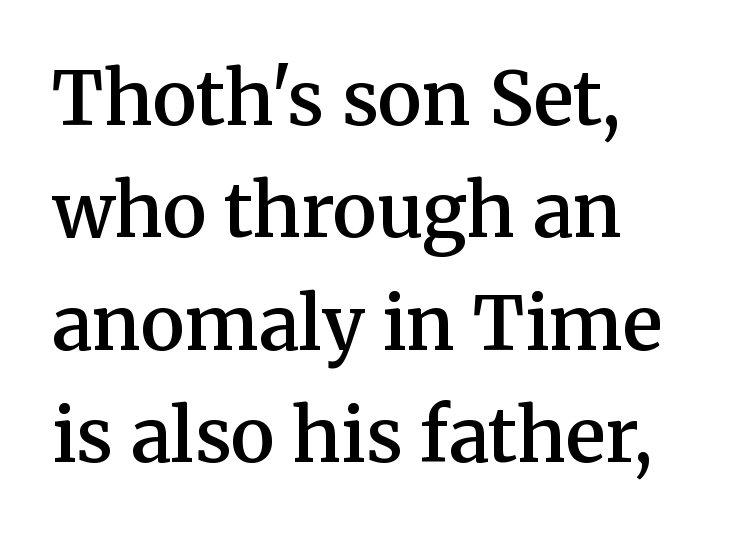
{"serif": "yes", "italic": "no", "bold": "semi", "weight": "semibold", "width": "normal", "stroke_contrast": "medium", "x_height": "medium", "monospaced": "no", "underline": "no", "align": "left", "line_spacing": "normal", "line_spacing_ratio": 1.52, "letter_spacing": "normal", "letter_spacing_em": 0.0, "glyph_px": 74}
